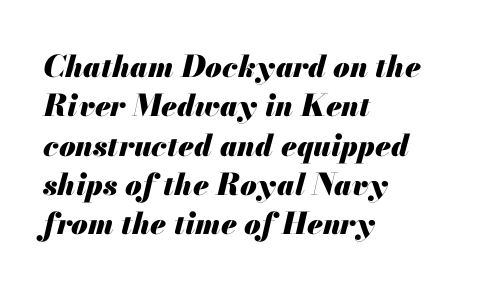
The image shows 30 px heavy type, italic (leaning right); set left-aligned, normal line spacing (1.31x), normal letter spacing, not underlined; medium stroke contrast and a small x-height.
